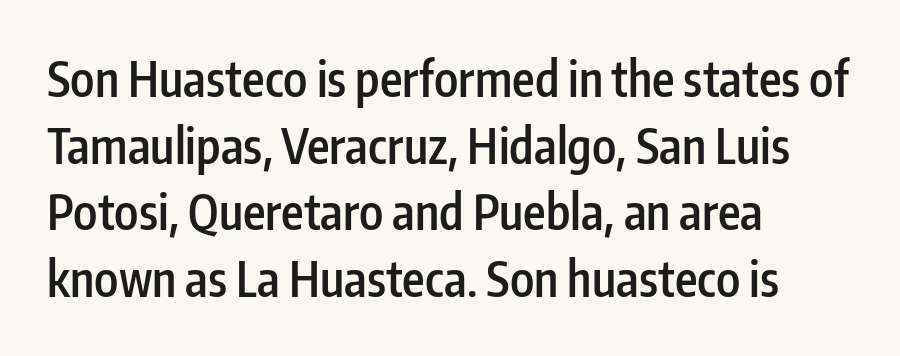
The image shows 48 px semibold, condensed sans-serif type, upright; set left-aligned, normal line spacing (1.39x), normal letter spacing, not underlined; low stroke contrast and a medium x-height.
